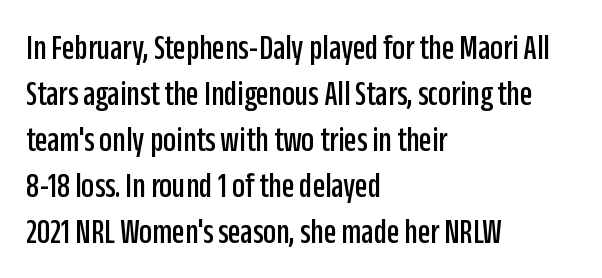
{"serif": "no", "italic": "no", "width": "condensed", "stroke_contrast": "low", "x_height": "large", "monospaced": "no", "underline": "no", "align": "left", "line_spacing": "normal", "line_spacing_ratio": 1.28, "letter_spacing": "normal", "letter_spacing_em": 0.0, "glyph_px": 36}
